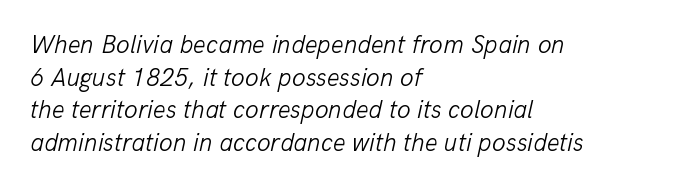
Q: Is the text bold? A: No.
Q: Is the text italic (slanted)? A: Yes, it leans right by about 13 degrees.
Q: Is the text underlined? A: No.
Q: How is the paragraph aligned? A: Left-aligned.
Q: Is the spacing between letters normal or unusually wide? A: Normal.
Q: Is the spacing between lines tight, normal or loose? A: Normal.
